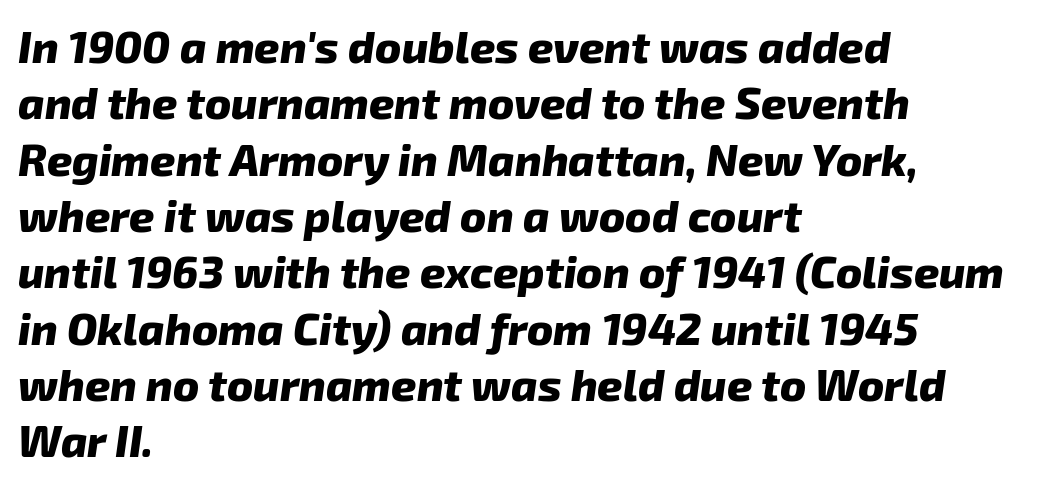
The image shows 44 px heavy sans-serif type; set left-aligned, normal line spacing (1.28x), normal letter spacing, not underlined; low stroke contrast and a medium x-height.
